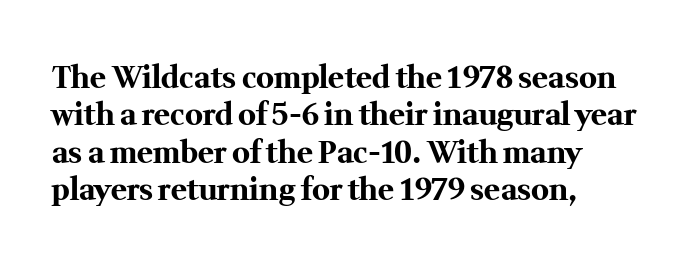
Q: Is the text bold? A: Yes.
Q: Is the text italic (slanted)? A: No, it is upright.
Q: Is the typeface a serif or a sans-serif typeface? A: Serif.
Q: Is the text underlined? A: No.
Q: How is the paragraph aligned? A: Left-aligned.
Q: Is the spacing between letters normal or unusually wide? A: Normal.
Q: Is the spacing between lines tight, normal or loose? A: Normal.
Q: Width (condensed, normal, or wide)? A: Normal.
Q: Stroke contrast? A: Medium.
Q: x-height? A: Medium.
Q: Monospaced? A: No.
